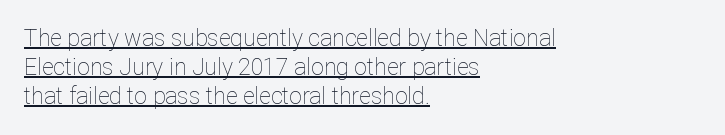
{"italic": "no", "bold": "no", "underline": "yes", "align": "left", "line_spacing": "normal", "line_spacing_ratio": 1.27, "letter_spacing": "normal", "letter_spacing_em": 0.0, "glyph_px": 23}
